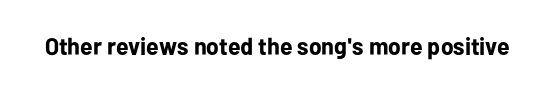
Q: Is the text bold? A: Yes.
Q: Is the text italic (slanted)? A: No, it is upright.
Q: Is the text underlined? A: No.
Q: Is the spacing between letters normal or unusually wide? A: Normal.
